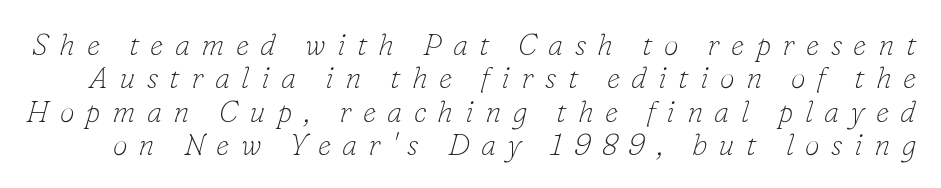
The image shows 30 px thin serif type, italic (leaning right); set tight line spacing (1.11x), unusually wide letter spacing (+0.38 em), not underlined; low stroke contrast and a small x-height.
